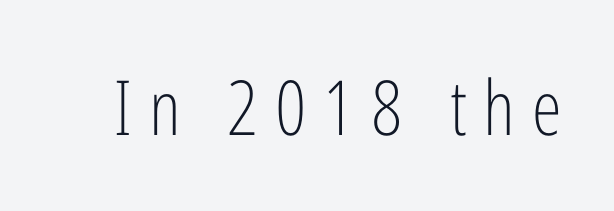
Q: Is the text bold? A: No.
Q: Is the text italic (slanted)? A: No, it is upright.
Q: Is the typeface a serif or a sans-serif typeface? A: Sans-serif.
Q: Is the text underlined? A: No.
Q: Is the spacing between letters normal or unusually wide? A: Unusually wide.
Q: Width (condensed, normal, or wide)? A: Condensed.
Q: Stroke contrast? A: Low.
Q: x-height? A: Medium.
Q: Monospaced? A: No.
